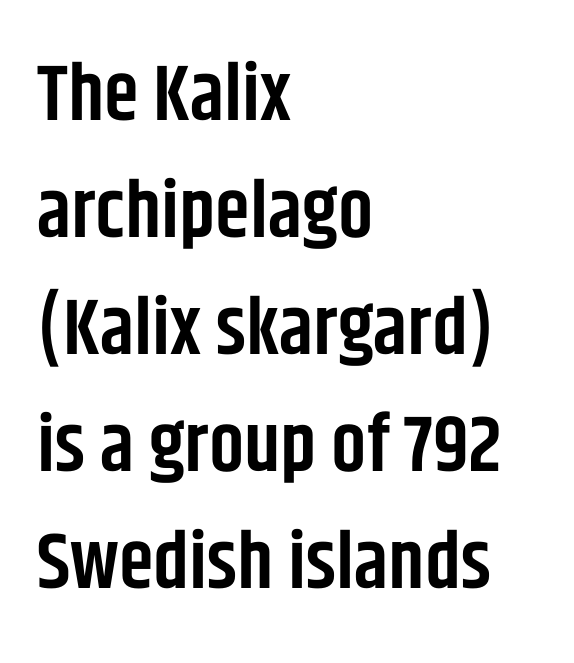
Q: Is the text bold? A: Semi-bold.
Q: Is the text italic (slanted)? A: No, it is upright.
Q: Is the typeface a serif or a sans-serif typeface? A: Sans-serif.
Q: Is the text underlined? A: No.
Q: How is the paragraph aligned? A: Left-aligned.
Q: Is the spacing between letters normal or unusually wide? A: Normal.
Q: Is the spacing between lines tight, normal or loose? A: Normal.
Q: Width (condensed, normal, or wide)? A: Condensed.
Q: Stroke contrast? A: Low.
Q: x-height? A: Large.
Q: Monospaced? A: No.
